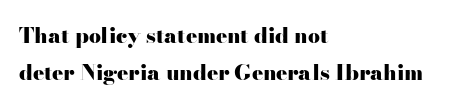
The letters stand straight up with perfectly vertical stems. Alignment: flush left. No word sits above an underline. Typesetter's note: full bold, strokes at maximum text heaviness.
